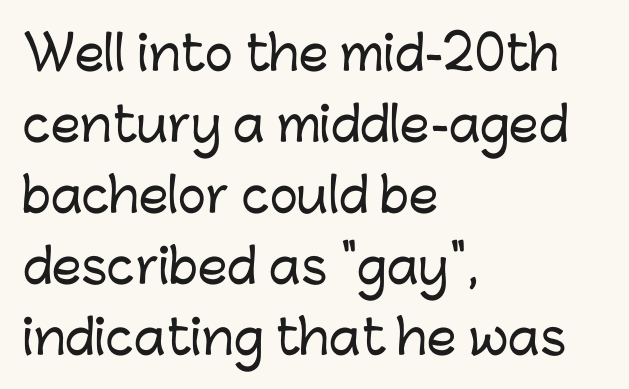
The image shows 47 px sans-serif type, upright; set left-aligned, normal line spacing (1.51x), normal letter spacing, not underlined; low stroke contrast and a medium x-height.
